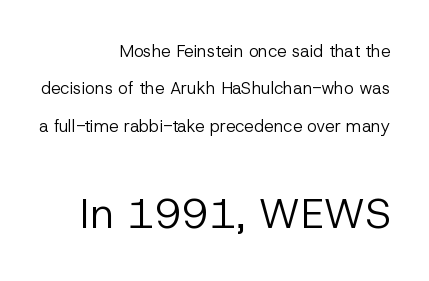
Each stroke keeps to a modest, everyday thickness or less. Descenders hang freely into open space. Does the leading feel generous? Absolutely, it's lavish. Do the characters align in a grid? No, the font is proportional. The letters stand upright; this is a roman face. The block sitting lower on the canvas is the one with enlarged characters.
